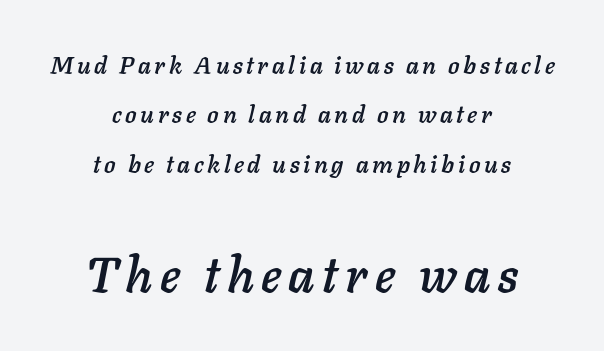
Typeset on center — no edge is straight. Note the varied advance widths — an 'i' is clearly narrower than an 'm'. You can tell it's italic because the verticals aren't actually vertical. What's the leading like? Stretched, with rows far apart. Larger block? The one below; the one above is distinctly smaller. The baseline area is clear.
